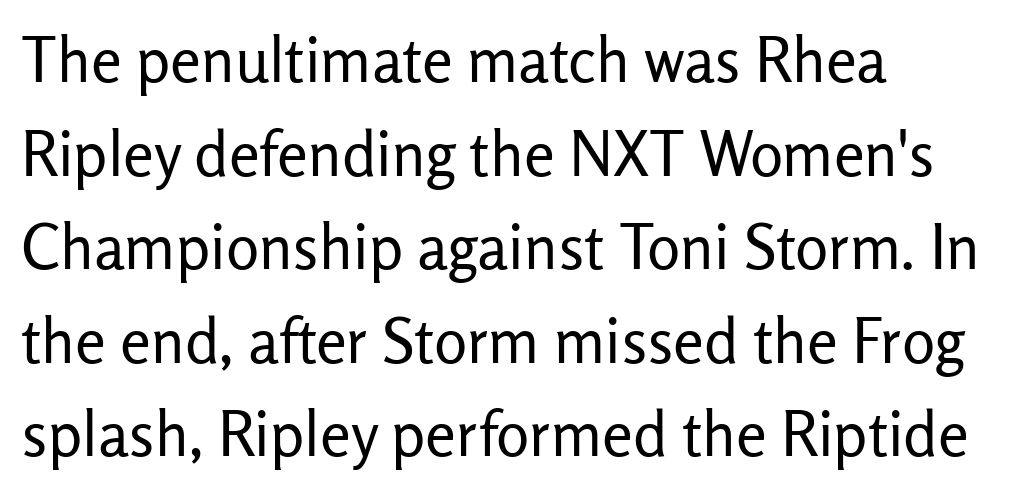
{"serif": "no", "italic": "no", "bold": "no", "weight": "regular", "width": "normal", "stroke_contrast": "low", "x_height": "medium", "monospaced": "no", "underline": "no", "align": "left", "line_spacing": "normal", "line_spacing_ratio": 1.51, "letter_spacing": "normal", "letter_spacing_em": 0.0, "glyph_px": 62}
